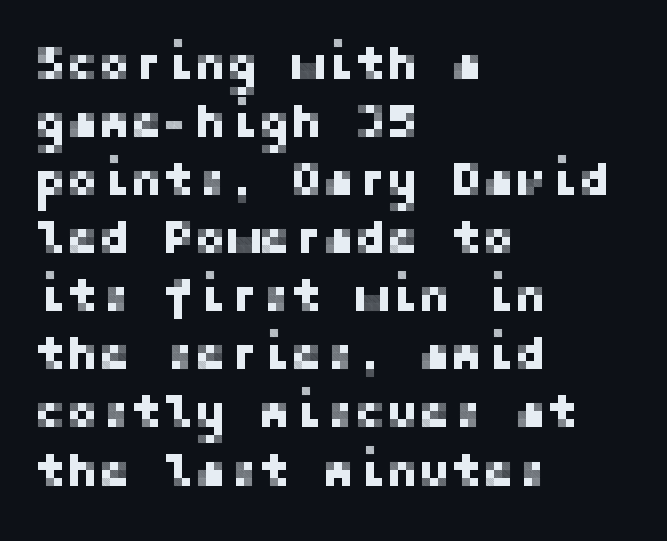
The image shows 48 px sans-serif type, upright; set left-aligned, line spacing 1.21x, normal letter spacing, not underlined; low stroke contrast and a medium x-height.
